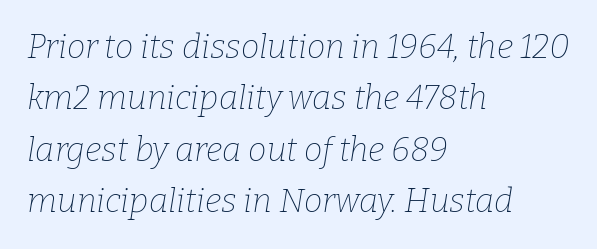
Q: Is the text bold? A: No.
Q: Is the text italic (slanted)? A: Yes, it leans right by about 9 degrees.
Q: Is the typeface a serif or a sans-serif typeface? A: Serif.
Q: Is the text underlined? A: No.
Q: How is the paragraph aligned? A: Left-aligned.
Q: Is the spacing between letters normal or unusually wide? A: Normal.
Q: Is the spacing between lines tight, normal or loose? A: Normal.
Q: Width (condensed, normal, or wide)? A: Normal.
Q: Stroke contrast? A: Low.
Q: x-height? A: Medium.
Q: Monospaced? A: No.
